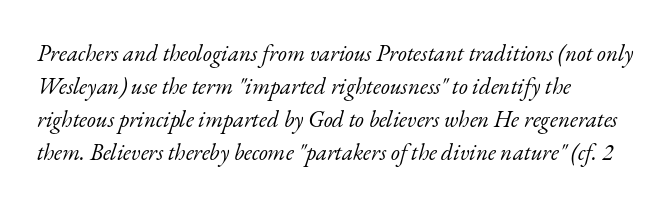
Q: Is the text bold? A: No.
Q: Is the text italic (slanted)? A: Yes, it leans right by about 17 degrees.
Q: Is the text underlined? A: No.
Q: How is the paragraph aligned? A: Left-aligned.
Q: Is the spacing between letters normal or unusually wide? A: Normal.
Q: Is the spacing between lines tight, normal or loose? A: Normal.
